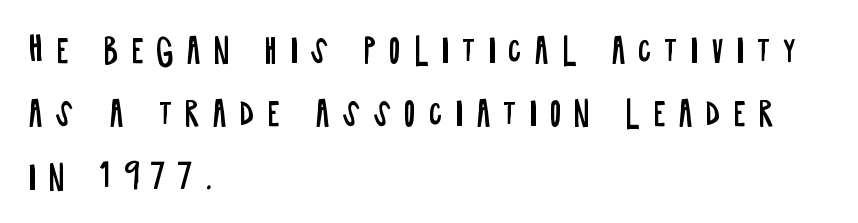
{"serif": "no", "italic": "no", "bold": "no", "weight": "regular", "width": "condensed", "stroke_contrast": "low", "x_height": "large", "monospaced": "no", "underline": "no", "align": "left", "line_spacing": "loose", "line_spacing_ratio": 1.92, "letter_spacing": "wide", "letter_spacing_em": 0.38, "glyph_px": 33}
